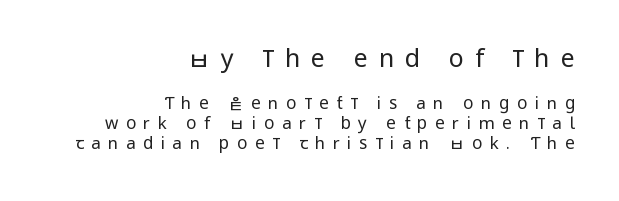
Q: Is the text bold? A: No.
Q: Is the text italic (slanted)? A: No, it is upright.
Q: Is the text underlined? A: No.
Q: How is the paragraph aligned? A: Right-aligned.
Q: Is the spacing between letters normal or unusually wide? A: Unusually wide.
Q: Which block of text is set in a larger size, the first (top) or the second (bottom)? A: The first (top) one.
